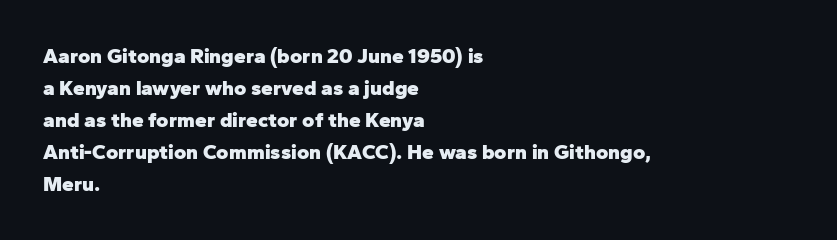
The image shows 21 px bold type, upright; set left-aligned, normal line spacing (1.52x), normal letter spacing, not underlined.
